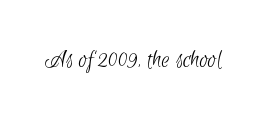
Ink coverage per letter is moderate at most. Check the space under the baseline: it is left empty. Nobody touched the tracking dial on this one.
